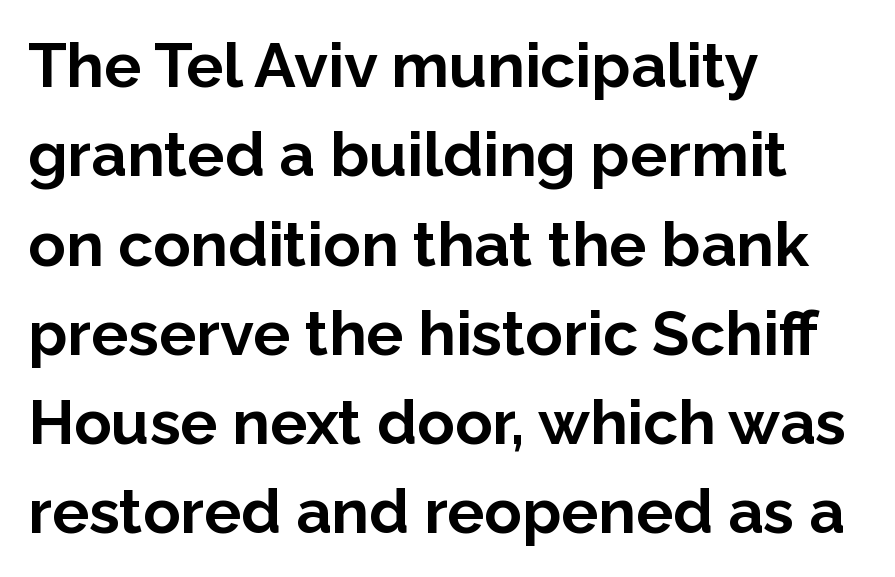
Q: Is the text bold? A: Yes.
Q: Is the text italic (slanted)? A: No, it is upright.
Q: Is the typeface a serif or a sans-serif typeface? A: Sans-serif.
Q: Is the text underlined? A: No.
Q: How is the paragraph aligned? A: Left-aligned.
Q: Is the spacing between letters normal or unusually wide? A: Normal.
Q: Is the spacing between lines tight, normal or loose? A: Normal.
Q: Width (condensed, normal, or wide)? A: Normal.
Q: Stroke contrast? A: Low.
Q: x-height? A: Medium.
Q: Monospaced? A: No.
